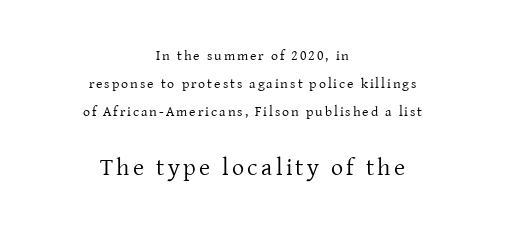
{"italic": "no", "bold": "no", "underline": "no", "align": "center", "line_spacing": "loose", "line_spacing_ratio": 2.01, "larger_block": "second", "size_ratio": 1.71, "glyph_px": 24}
